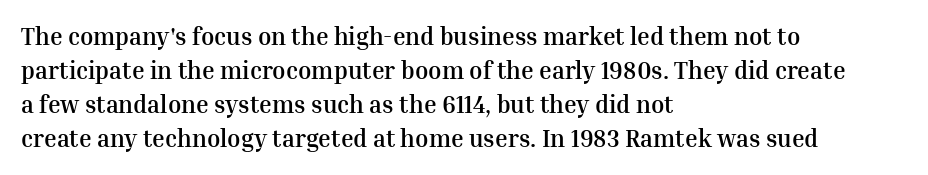
Q: Is the text bold? A: Yes.
Q: Is the text italic (slanted)? A: No, it is upright.
Q: Is the text underlined? A: No.
Q: How is the paragraph aligned? A: Left-aligned.
Q: Is the spacing between letters normal or unusually wide? A: Normal.
Q: Is the spacing between lines tight, normal or loose? A: Normal.
